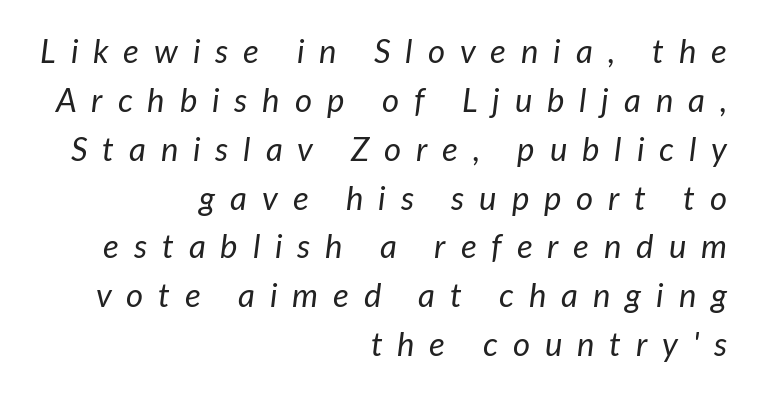
Style check: oblique. Does the copy run flush right? Yes — the right margin is perfectly even. The type is letterspaced generously, with wide tracking. The line-height multiplier appears to be the usual default.
